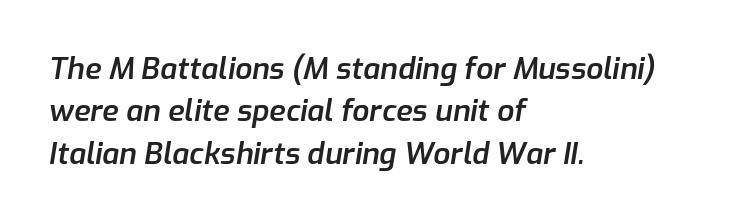
The image shows 30 px semibold type, italic (leaning right); set left-aligned, normal line spacing (1.41x), normal letter spacing, not underlined; low stroke contrast and a medium x-height.
